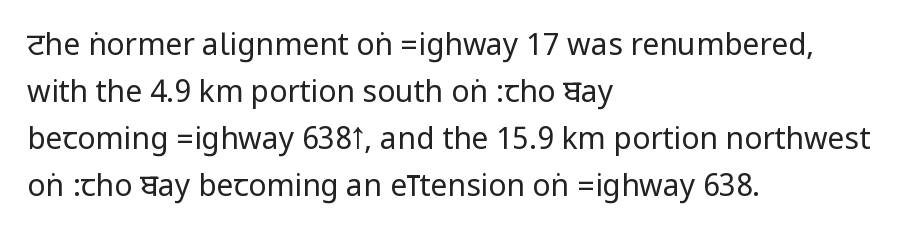
Q: Is the text bold? A: No.
Q: Is the text italic (slanted)? A: No, it is upright.
Q: Is the typeface a serif or a sans-serif typeface? A: Sans-serif.
Q: Is the text underlined? A: No.
Q: How is the paragraph aligned? A: Left-aligned.
Q: Is the spacing between letters normal or unusually wide? A: Normal.
Q: Is the spacing between lines tight, normal or loose? A: Normal.
Q: Width (condensed, normal, or wide)? A: Condensed.
Q: Stroke contrast? A: Low.
